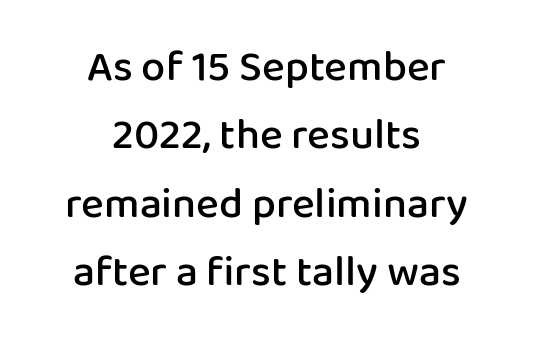
The image shows 43 px semibold sans-serif type, upright; set centered, normal line spacing (1.59x), normal letter spacing, not underlined; low stroke contrast and a medium x-height.
